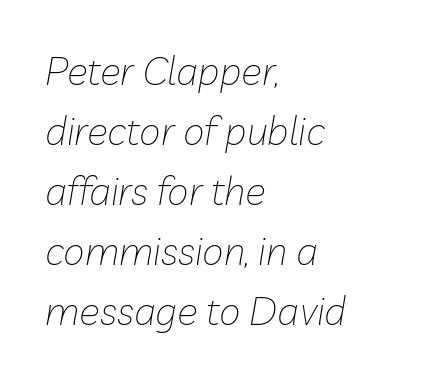
The letters advance in unequal steps, a hallmark of proportional type. Notice how the passage keeps a crisp vertical edge on the left only. Has an underline been added? It has not. Looking at the ascenders, they clearly lean.
